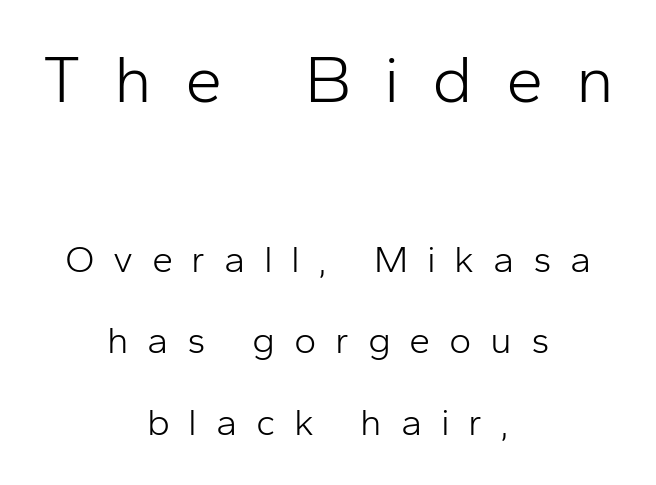
Q: Is the text bold? A: No.
Q: Is the text italic (slanted)? A: No, it is upright.
Q: Is the typeface a serif or a sans-serif typeface? A: Sans-serif.
Q: Is the text underlined? A: No.
Q: How is the paragraph aligned? A: Centered.
Q: Is the spacing between letters normal or unusually wide? A: Unusually wide.
Q: Is the spacing between lines tight, normal or loose? A: Loose.
Q: Which block of text is set in a larger size, the first (top) or the second (bottom)? A: The first (top) one.
Q: Width (condensed, normal, or wide)? A: Normal.
Q: Stroke contrast? A: Low.
Q: x-height? A: Medium.
Q: Monospaced? A: No.
